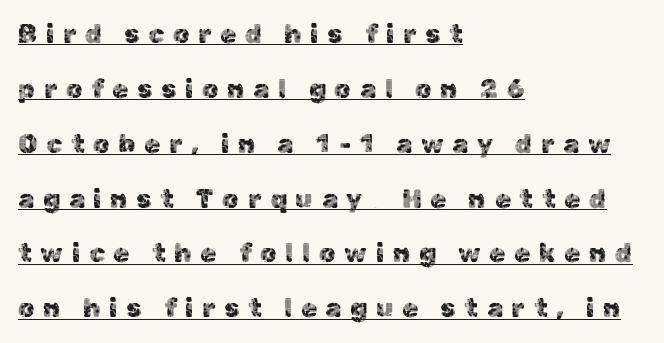
Glance below the letters and you will spot a drawn line. Horizontal alignment here is leftward, the default for most running prose. This sample uses an upright cut, with every glyph sitting square on the baseline. The letterforms stand isolated, each surrounded by extra space. Notice the wide empty band between every row — that's loose leading.
